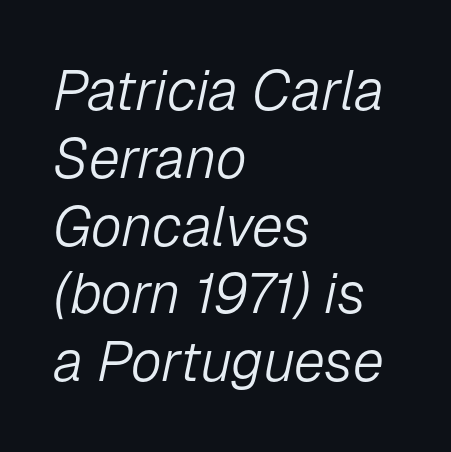
Q: Is the text bold? A: No.
Q: Is the text italic (slanted)? A: Yes, it leans right by about 12 degrees.
Q: Is the text underlined? A: No.
Q: How is the paragraph aligned? A: Left-aligned.
Q: Is the spacing between letters normal or unusually wide? A: Normal.
Q: Width (condensed, normal, or wide)? A: Normal.
Q: Stroke contrast? A: Low.
Q: x-height? A: Medium.
Q: Monospaced? A: No.
